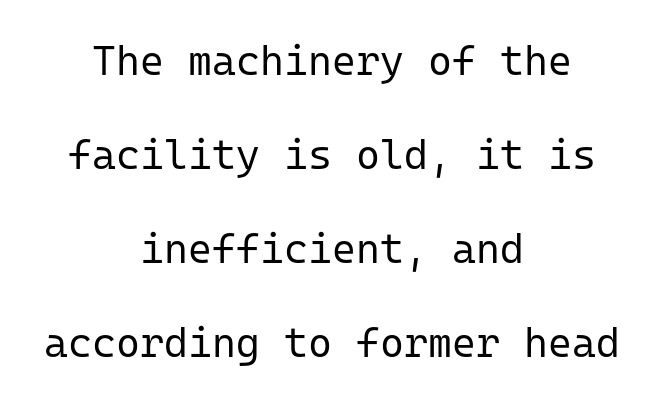
{"serif": "no", "italic": "no", "bold": "no", "weight": "regular", "width": "normal", "stroke_contrast": "low", "x_height": "medium", "monospaced": "yes", "underline": "no", "align": "center", "line_spacing": "loose", "line_spacing_ratio": 2.29, "letter_spacing": "normal", "letter_spacing_em": 0.0, "glyph_px": 41}
